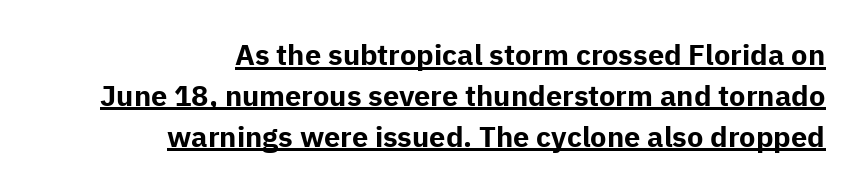
Q: Is the text bold? A: Yes.
Q: Is the text italic (slanted)? A: No, it is upright.
Q: Is the typeface a serif or a sans-serif typeface? A: Sans-serif.
Q: Is the text underlined? A: Yes.
Q: How is the paragraph aligned? A: Right-aligned.
Q: Is the spacing between letters normal or unusually wide? A: Normal.
Q: Is the spacing between lines tight, normal or loose? A: Normal.
Q: Width (condensed, normal, or wide)? A: Normal.
Q: Stroke contrast? A: Low.
Q: x-height? A: Medium.
Q: Monospaced? A: No.
